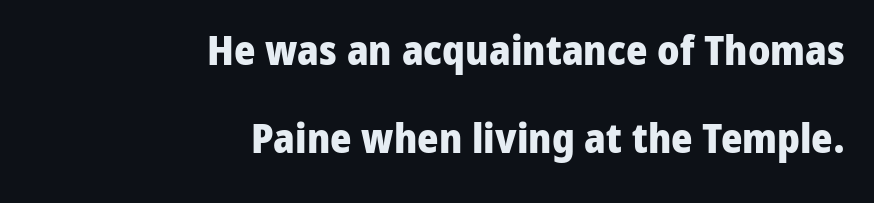
Q: Is the text bold? A: Yes.
Q: Is the text italic (slanted)? A: No, it is upright.
Q: Is the typeface a serif or a sans-serif typeface? A: Sans-serif.
Q: Is the text underlined? A: No.
Q: How is the paragraph aligned? A: Right-aligned.
Q: Is the spacing between letters normal or unusually wide? A: Normal.
Q: Is the spacing between lines tight, normal or loose? A: Loose.
Q: Width (condensed, normal, or wide)? A: Normal.
Q: Stroke contrast? A: Low.
Q: x-height? A: Medium.
Q: Monospaced? A: No.
